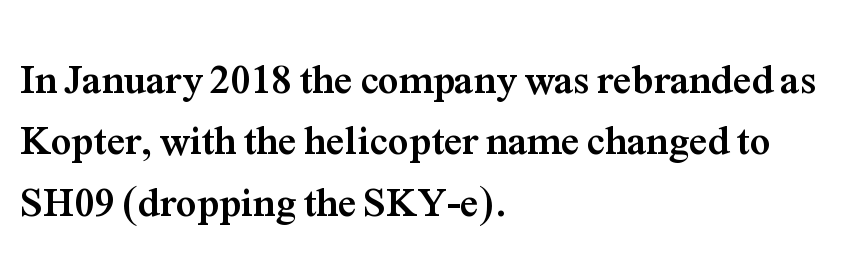
Q: Is the text bold? A: Yes.
Q: Is the text italic (slanted)? A: No, it is upright.
Q: Is the typeface a serif or a sans-serif typeface? A: Serif.
Q: Is the text underlined? A: No.
Q: How is the paragraph aligned? A: Left-aligned.
Q: Is the spacing between letters normal or unusually wide? A: Normal.
Q: Is the spacing between lines tight, normal or loose? A: Normal.
Q: Width (condensed, normal, or wide)? A: Normal.
Q: Stroke contrast? A: Medium.
Q: x-height? A: Medium.
Q: Monospaced? A: No.
